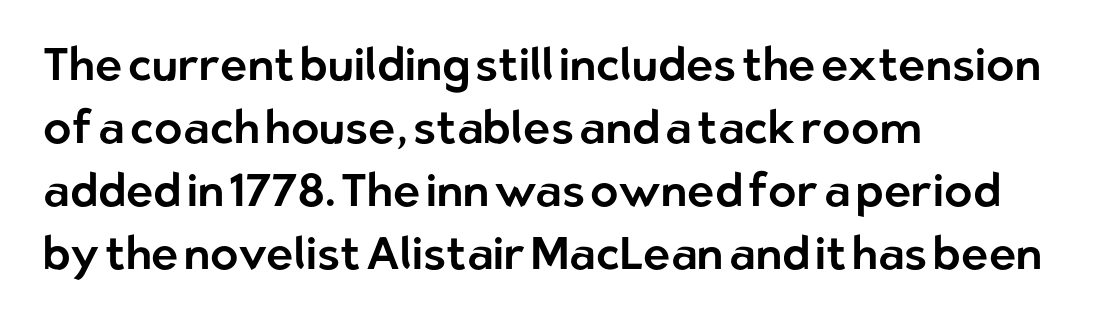
{"serif": "no", "italic": "no", "width": "normal", "stroke_contrast": "low", "x_height": "medium", "monospaced": "no", "underline": "no", "align": "left", "line_spacing": "normal", "line_spacing_ratio": 1.37, "letter_spacing": "normal", "letter_spacing_em": 0.0, "glyph_px": 46}
